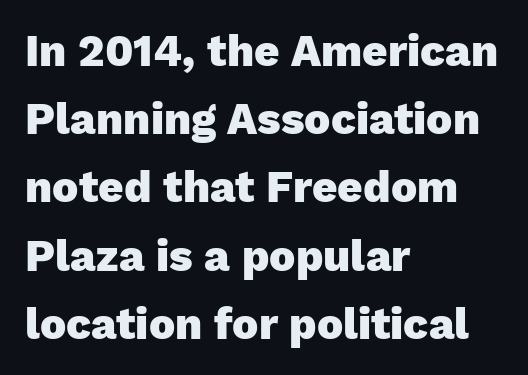
Q: Is the text bold? A: Yes.
Q: Is the text italic (slanted)? A: No, it is upright.
Q: Is the typeface a serif or a sans-serif typeface? A: Sans-serif.
Q: Is the text underlined? A: No.
Q: How is the paragraph aligned? A: Left-aligned.
Q: Is the spacing between letters normal or unusually wide? A: Normal.
Q: Is the spacing between lines tight, normal or loose? A: Normal.
Q: Width (condensed, normal, or wide)? A: Normal.
Q: Stroke contrast? A: Low.
Q: x-height? A: Medium.
Q: Monospaced? A: No.
